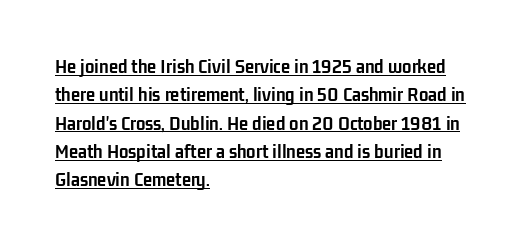
{"italic": "no", "bold": "yes", "underline": "yes", "align": "left", "line_spacing": "normal", "line_spacing_ratio": 1.35, "letter_spacing": "normal", "letter_spacing_em": 0.0, "glyph_px": 21}
